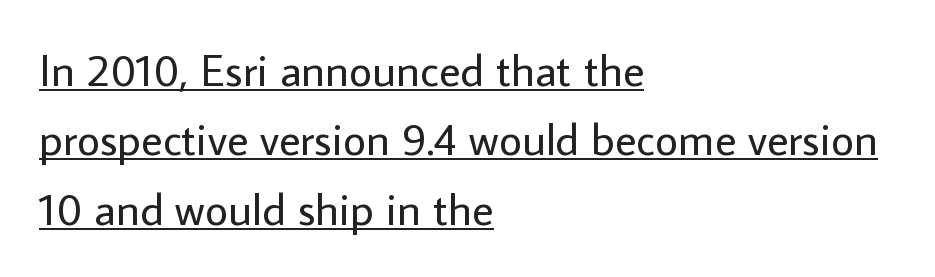
The image shows 45 px regular-weight sans-serif type, upright; set left-aligned, normal line spacing (1.54x), normal letter spacing, underlined; low stroke contrast and a medium x-height.
